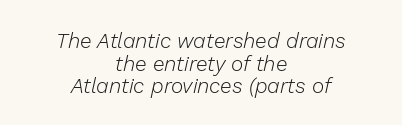
Q: Is the text bold? A: No.
Q: Is the text italic (slanted)? A: Yes, it leans right by about 13 degrees.
Q: Is the text underlined? A: No.
Q: How is the paragraph aligned? A: Centered.
Q: Is the spacing between letters normal or unusually wide? A: Normal.
Q: Is the spacing between lines tight, normal or loose? A: Tight.
